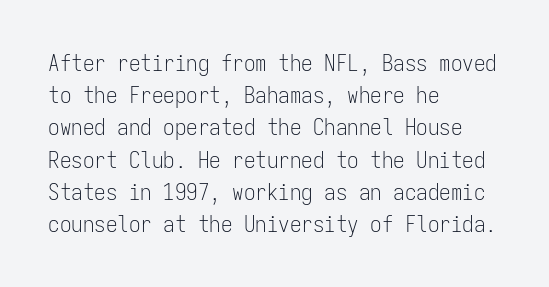
Q: Is the text bold? A: No.
Q: Is the text italic (slanted)? A: No, it is upright.
Q: Is the text underlined? A: No.
Q: How is the paragraph aligned? A: Left-aligned.
Q: Is the spacing between letters normal or unusually wide? A: Normal.
Q: Is the spacing between lines tight, normal or loose? A: Normal.
